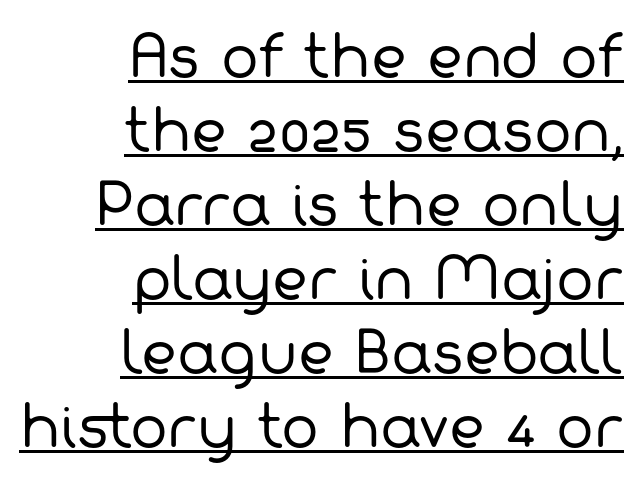
The passage shown stacks its lines at a standard gap. This rendering leaves character spacing at its baseline value. Is this a sans? Yes — the strokes have no serifs. Horizontal alignment here is rightward, an uncommon choice for prose. Underlining? Definitely there.
